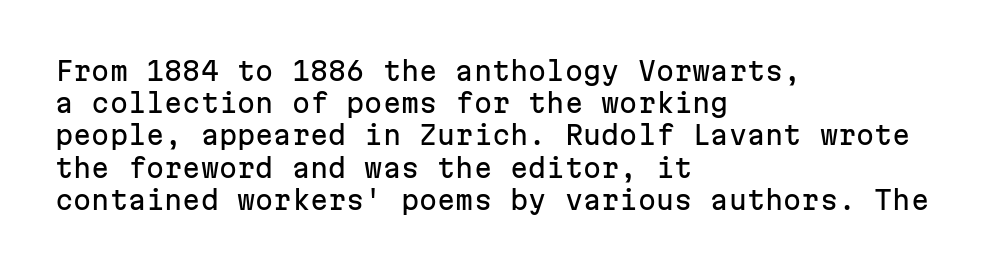
The image shows 26 px text type, upright; set left-aligned, line spacing 1.24x, normal letter spacing, not underlined.
